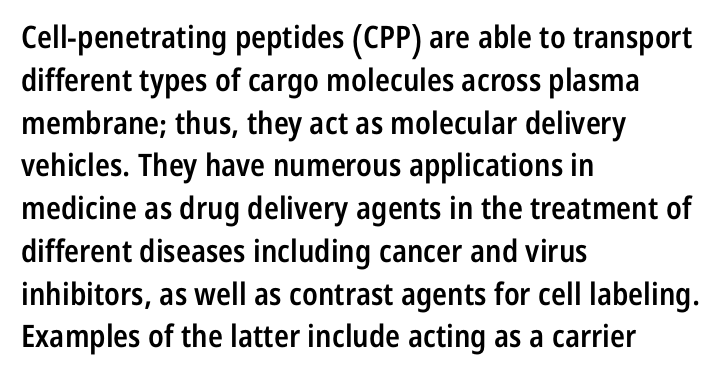
Q: Is the text bold? A: Semi-bold.
Q: Is the text italic (slanted)? A: No, it is upright.
Q: Is the typeface a serif or a sans-serif typeface? A: Sans-serif.
Q: Is the text underlined? A: No.
Q: How is the paragraph aligned? A: Left-aligned.
Q: Is the spacing between letters normal or unusually wide? A: Normal.
Q: Is the spacing between lines tight, normal or loose? A: Normal.
Q: Width (condensed, normal, or wide)? A: Condensed.
Q: Stroke contrast? A: Low.
Q: x-height? A: Medium.
Q: Monospaced? A: No.
